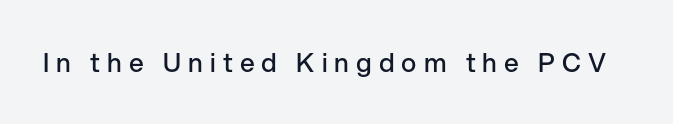
Vertical strokes here are truly vertical. The letterforms stand isolated, each surrounded by extra space. This is the in-between weight designers call semibold or demi. Underline: absent.
